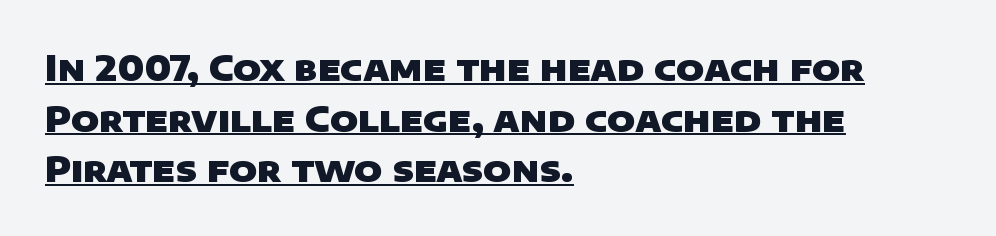
Q: Is the text bold? A: Yes.
Q: Is the typeface a serif or a sans-serif typeface? A: Sans-serif.
Q: Is the text underlined? A: Yes.
Q: How is the paragraph aligned? A: Left-aligned.
Q: Is the spacing between letters normal or unusually wide? A: Normal.
Q: Is the spacing between lines tight, normal or loose? A: Normal.
Q: Width (condensed, normal, or wide)? A: Wide.
Q: Stroke contrast? A: Low.
Q: x-height? A: Large.
Q: Monospaced? A: No.
